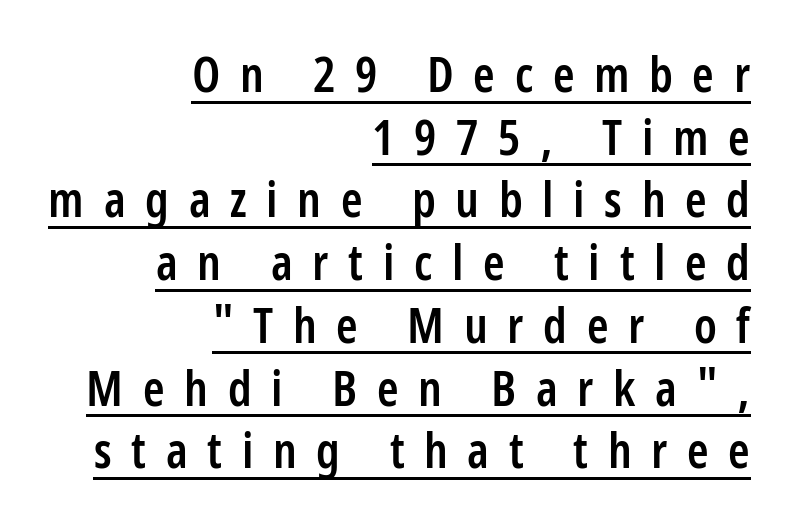
The image shows 49 px semibold, condensed sans-serif type, upright; set right-aligned, normal line spacing (1.28x), unusually wide letter spacing (+0.4 em), underlined; low stroke contrast and a medium x-height.
